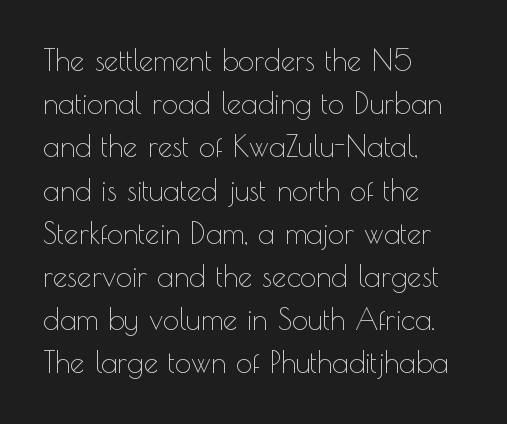
Q: Is the text bold? A: No.
Q: Is the text italic (slanted)? A: No, it is upright.
Q: Is the typeface a serif or a sans-serif typeface? A: Sans-serif.
Q: Is the text underlined? A: No.
Q: How is the paragraph aligned? A: Left-aligned.
Q: Is the spacing between letters normal or unusually wide? A: Normal.
Q: Is the spacing between lines tight, normal or loose? A: Normal.
Q: Width (condensed, normal, or wide)? A: Normal.
Q: x-height? A: Small.
Q: Monospaced? A: No.
